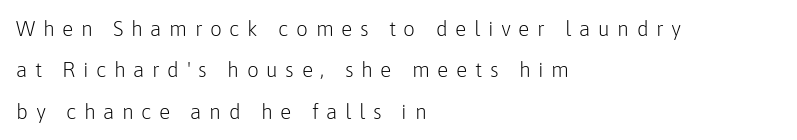
Teacher's note: observe the even left margin — that is flush-left alignment. Unlike italic type, these characters show no tilt at all. In terms of leading, this rendering errs on the spacious side. How are the letters spaced? Widely, with obvious added tracking.
